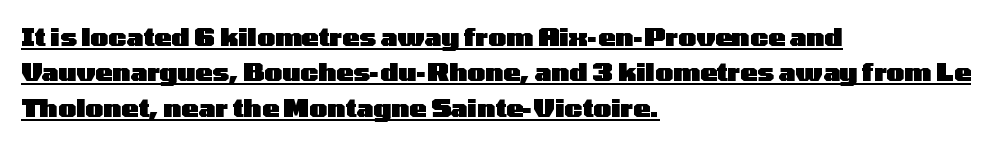
Q: Is the text bold? A: Yes.
Q: Is the text italic (slanted)? A: No, it is upright.
Q: Is the text underlined? A: Yes.
Q: How is the paragraph aligned? A: Left-aligned.
Q: Is the spacing between letters normal or unusually wide? A: Normal.
Q: Is the spacing between lines tight, normal or loose? A: Normal.
